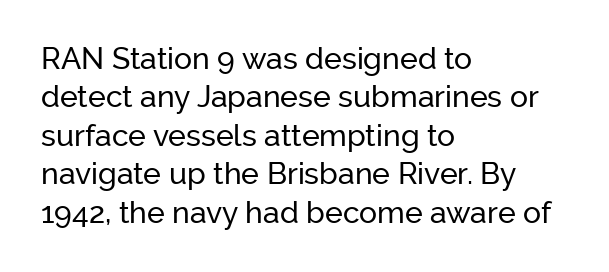
Proportional: the letters do not fall into vertical columns. Every character sits straight up, as roman type does. Quick note: interline space is typical. A typesetter would label this face a sans.
